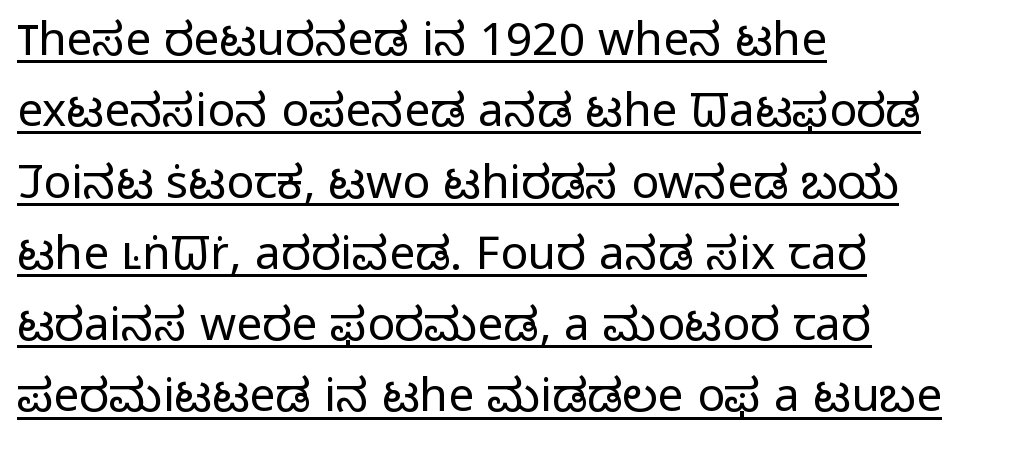
Q: Is the text bold? A: No.
Q: Is the text italic (slanted)? A: No, it is upright.
Q: Is the typeface a serif or a sans-serif typeface? A: Sans-serif.
Q: Is the text underlined? A: Yes.
Q: How is the paragraph aligned? A: Left-aligned.
Q: Is the spacing between letters normal or unusually wide? A: Normal.
Q: Is the spacing between lines tight, normal or loose? A: Normal.
Q: Width (condensed, normal, or wide)? A: Normal.
Q: Stroke contrast? A: Low.
Q: x-height? A: Medium.
Q: Monospaced? A: No.
